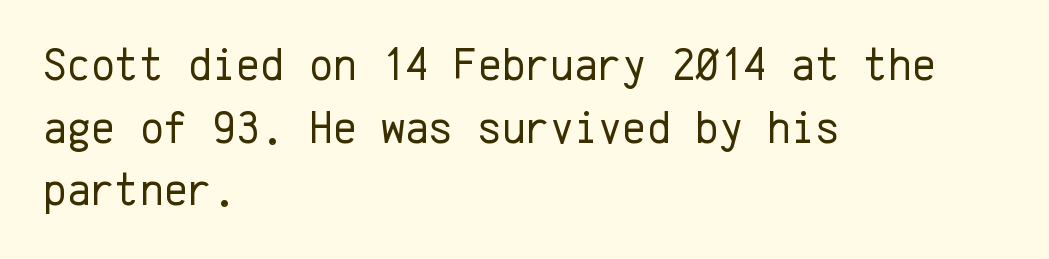
{"serif": "no", "italic": "no", "bold": "no", "weight": "regular", "width": "normal", "stroke_contrast": "low", "x_height": "medium", "monospaced": "yes", "underline": "no", "align": "left", "line_spacing": "normal", "line_spacing_ratio": 1.36, "letter_spacing": "normal", "letter_spacing_em": 0.0, "glyph_px": 46}
